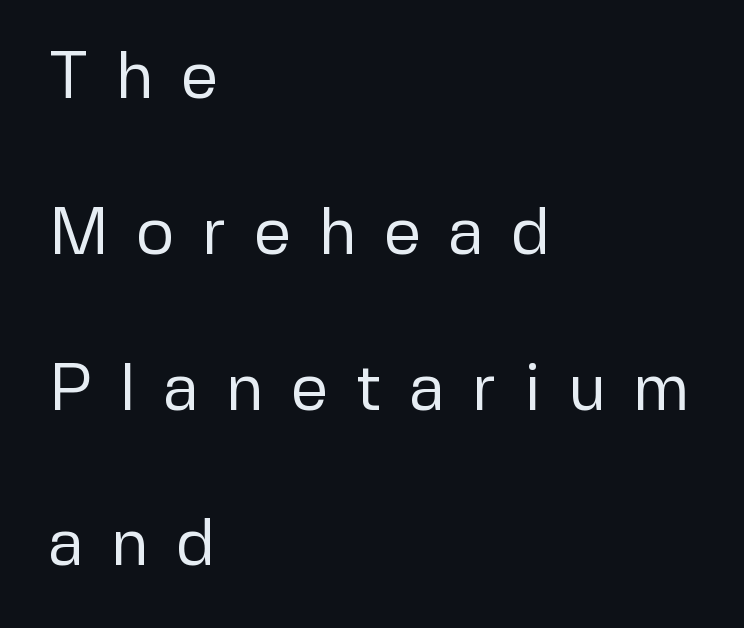
The image shows 66 px regular-weight sans-serif type, upright; set left-aligned, loose line spacing (2.36x), unusually wide letter spacing (+0.41 em), not underlined; low stroke contrast and a medium x-height.
